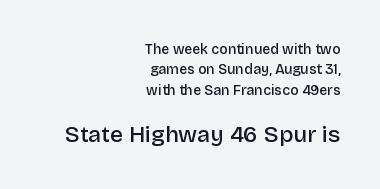
Q: Is the text bold? A: Semi-bold.
Q: Is the text italic (slanted)? A: No, it is upright.
Q: Is the text underlined? A: No.
Q: How is the paragraph aligned? A: Right-aligned.
Q: Is the spacing between letters normal or unusually wide? A: Normal.
Q: Is the spacing between lines tight, normal or loose? A: Normal.
Q: Which block of text is set in a larger size, the first (top) or the second (bottom)? A: The second (bottom) one.
